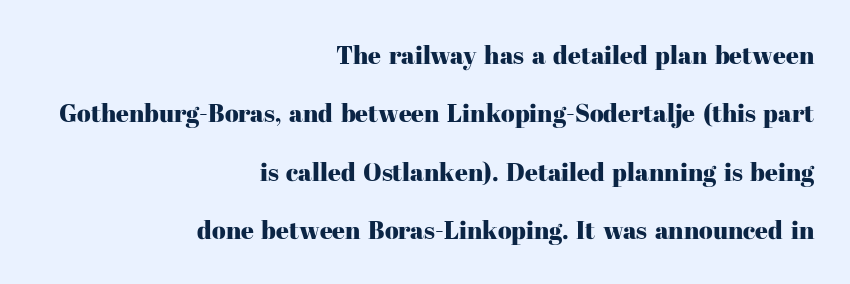
Standard letterfit; no display-style spreading of the glyphs. The paragraph shown leans on its right margin. The baseline area is clear. Characters remain perfectly vertical along every line. The space between consecutive lines is lavish.
